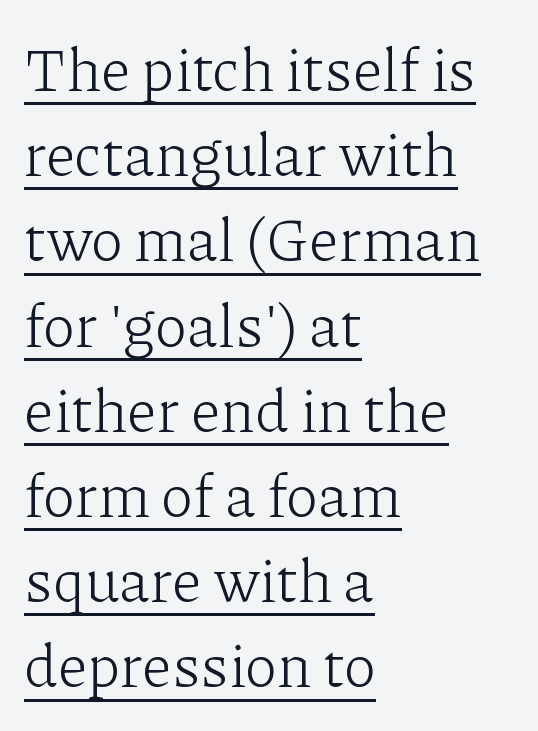
Q: Is the text bold? A: No.
Q: Is the text italic (slanted)? A: No, it is upright.
Q: Is the typeface a serif or a sans-serif typeface? A: Serif.
Q: Is the text underlined? A: Yes.
Q: How is the paragraph aligned? A: Left-aligned.
Q: Is the spacing between letters normal or unusually wide? A: Normal.
Q: Is the spacing between lines tight, normal or loose? A: Normal.
Q: Width (condensed, normal, or wide)? A: Normal.
Q: Stroke contrast? A: Low.
Q: x-height? A: Medium.
Q: Monospaced? A: No.
